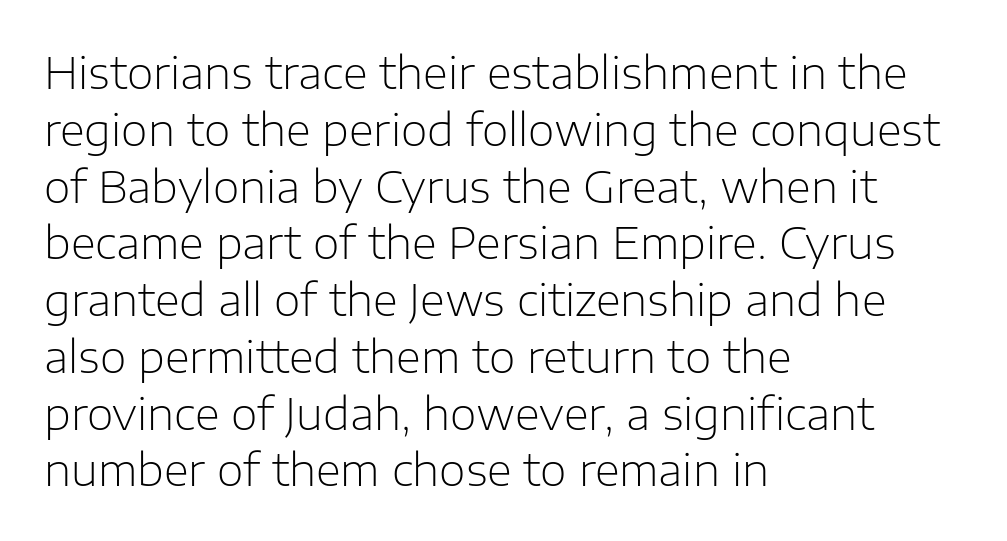
The image shows 43 px light sans-serif type, upright; set left-aligned, normal line spacing (1.32x), normal letter spacing, not underlined; low stroke contrast and a medium x-height.
